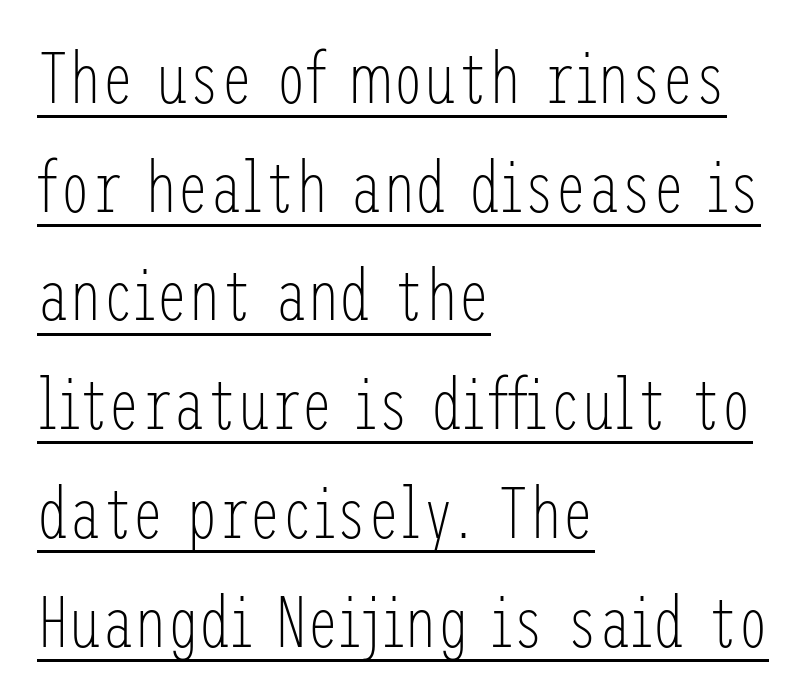
The image shows 72 px light, condensed sans-serif type, upright; set left-aligned, normal line spacing (1.51x), normal letter spacing, underlined; low stroke contrast and a medium x-height.
